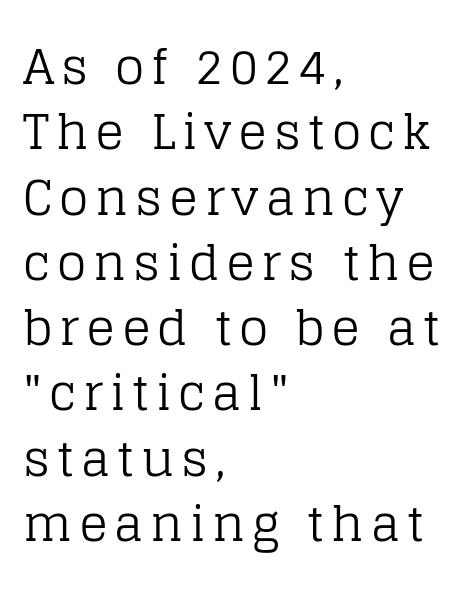
Q: Is the text bold? A: No.
Q: Is the text italic (slanted)? A: No, it is upright.
Q: Is the typeface a serif or a sans-serif typeface? A: Serif.
Q: Is the text underlined? A: No.
Q: How is the paragraph aligned? A: Left-aligned.
Q: Is the spacing between lines tight, normal or loose? A: Normal.
Q: Width (condensed, normal, or wide)? A: Normal.
Q: Stroke contrast? A: Low.
Q: x-height? A: Large.
Q: Monospaced? A: No.
